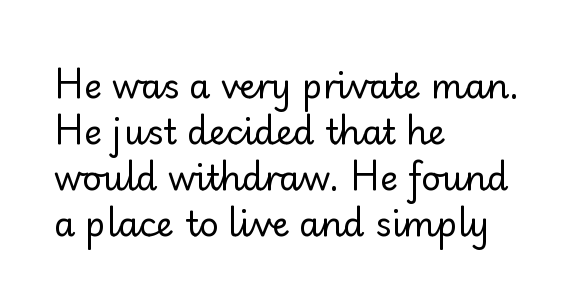
To sum up the face: it is a sans, with no serifs. These lines are rendered in a variable-pitch font. Inter-character spacing is left at the font's built-in metrics. Tall strokes in this sample are plumb rather than angled. This reads as an unemphasized weight, regular at the heaviest.
